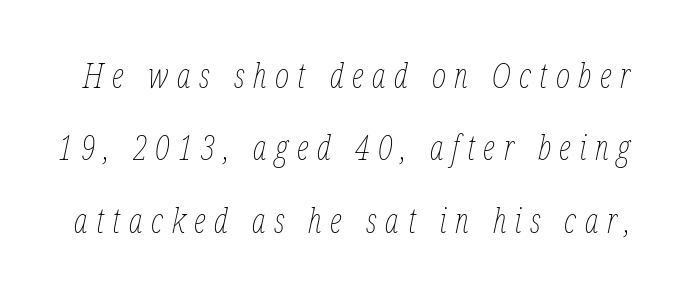
Q: Is the text bold? A: No.
Q: Is the text italic (slanted)? A: Yes, it leans right by about 12 degrees.
Q: Is the text underlined? A: No.
Q: Is the spacing between letters normal or unusually wide? A: Unusually wide.
Q: Is the spacing between lines tight, normal or loose? A: Loose.
Q: Width (condensed, normal, or wide)? A: Condensed.
Q: Stroke contrast? A: Low.
Q: x-height? A: Medium.
Q: Monospaced? A: No.
